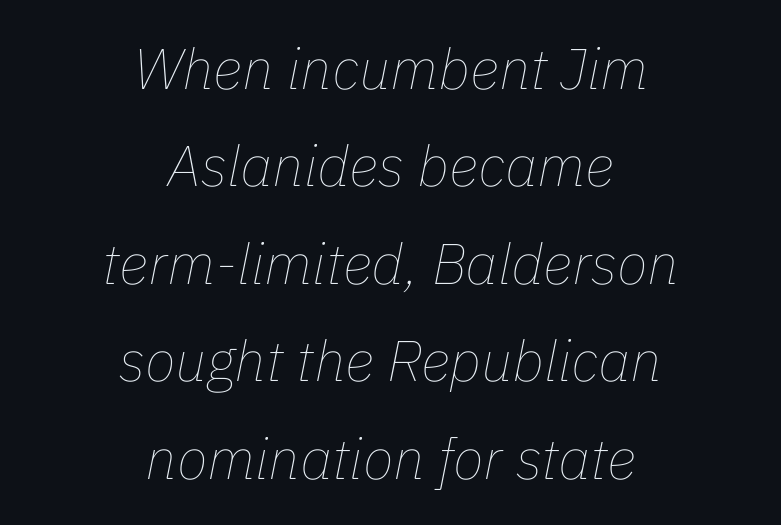
Q: Is the text bold? A: No.
Q: Is the text italic (slanted)? A: Yes, it leans right by about 11 degrees.
Q: Is the text underlined? A: No.
Q: How is the paragraph aligned? A: Centered.
Q: Is the spacing between letters normal or unusually wide? A: Normal.
Q: Width (condensed, normal, or wide)? A: Normal.
Q: Stroke contrast? A: Low.
Q: x-height? A: Medium.
Q: Monospaced? A: No.
